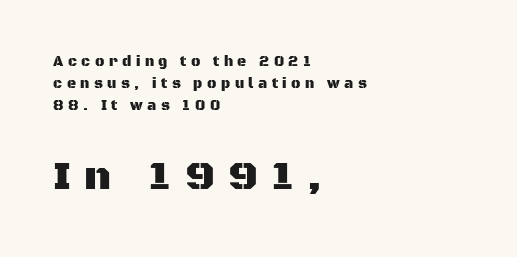
{"serif": "no", "italic": "no", "width": "normal", "stroke_contrast": "medium", "x_height": "large", "monospaced": "no", "underline": "no", "align": "left", "line_spacing": "normal", "line_spacing_ratio": 1.56, "letter_spacing": "wide", "letter_spacing_em": 0.32, "larger_block": "second", "size_ratio": 2.93, "glyph_px": 41}
